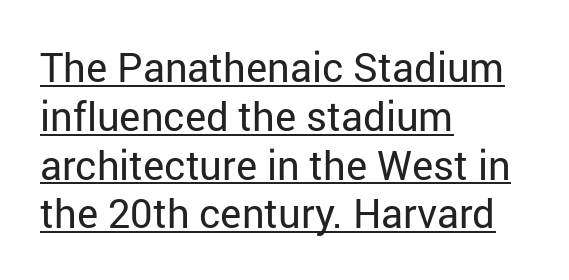
The image shows 40 px regular-weight sans-serif type, upright; set left-aligned, line spacing 1.22x, normal letter spacing, underlined; low stroke contrast and a medium x-height.
